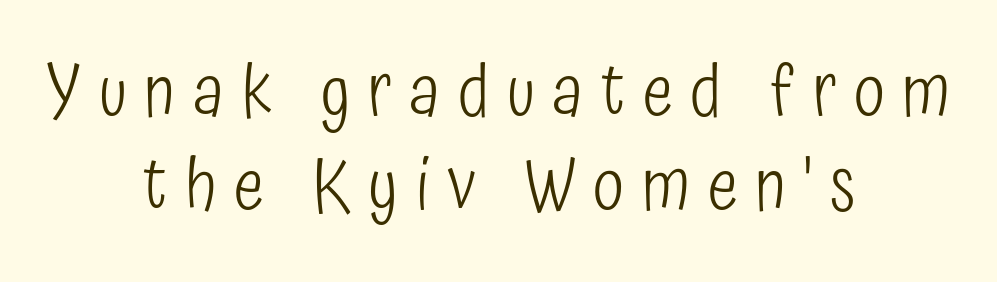
{"serif": "no", "italic": "no", "bold": "no", "weight": "light", "width": "condensed", "stroke_contrast": "low", "x_height": "medium", "monospaced": "no", "underline": "no", "align": "center", "line_spacing": "normal", "line_spacing_ratio": 1.3, "letter_spacing": "wide", "letter_spacing_em": 0.24, "glyph_px": 72}
